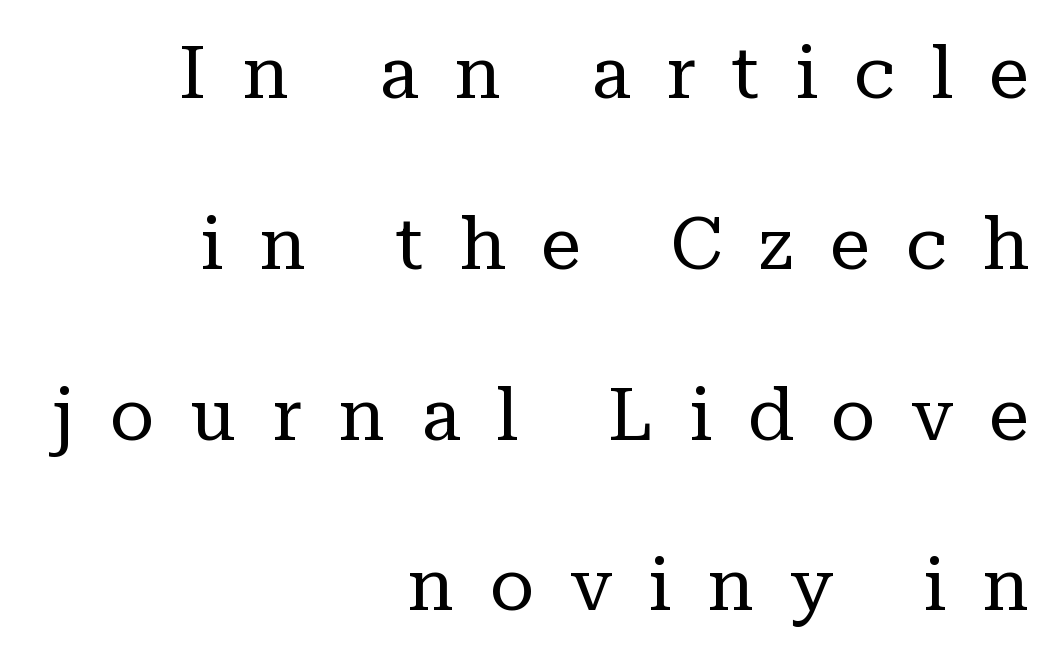
{"serif": "yes", "italic": "no", "bold": "no", "weight": "regular", "width": "normal", "stroke_contrast": "low", "x_height": "medium", "monospaced": "no", "underline": "no", "align": "right", "line_spacing": "loose", "line_spacing_ratio": 2.34, "letter_spacing": "wide", "letter_spacing_em": 0.49, "glyph_px": 73}
